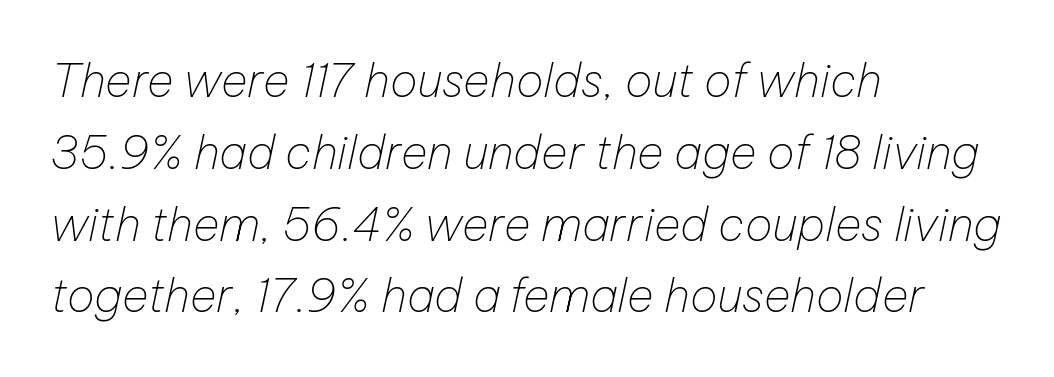
{"italic": "yes", "lean": "right", "slant_degrees": 12, "bold": "no", "weight": "thin", "width": "normal", "stroke_contrast": "low", "x_height": "medium", "monospaced": "no", "underline": "no", "align": "left", "line_spacing": "normal", "line_spacing_ratio": 1.56, "letter_spacing": "normal", "letter_spacing_em": 0.0, "glyph_px": 46}
